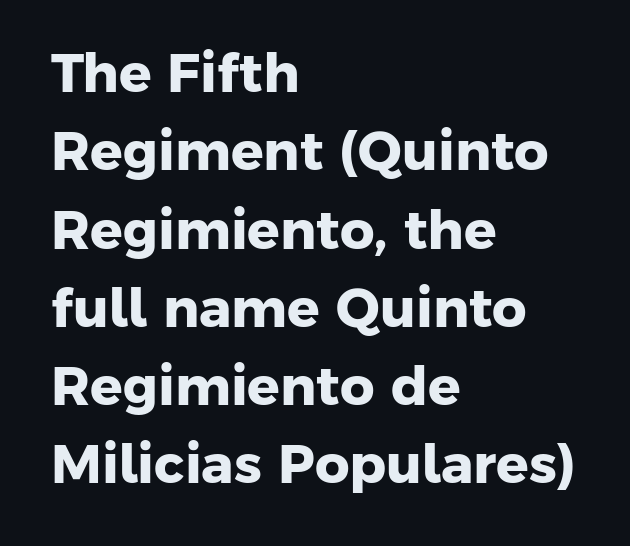
Q: Is the text bold? A: Yes.
Q: Is the typeface a serif or a sans-serif typeface? A: Sans-serif.
Q: Is the text underlined? A: No.
Q: How is the paragraph aligned? A: Left-aligned.
Q: Is the spacing between letters normal or unusually wide? A: Normal.
Q: Is the spacing between lines tight, normal or loose? A: Normal.
Q: Width (condensed, normal, or wide)? A: Normal.
Q: Stroke contrast? A: Low.
Q: x-height? A: Medium.
Q: Monospaced? A: No.
